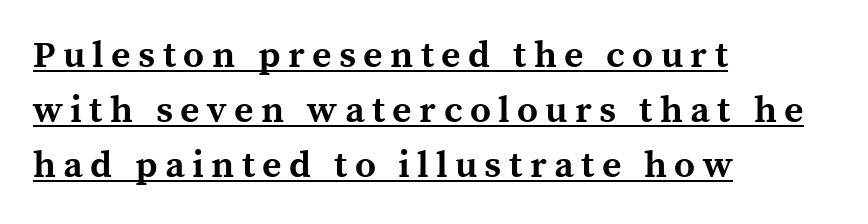
Q: Is the text bold? A: Yes.
Q: Is the text italic (slanted)? A: No, it is upright.
Q: Is the typeface a serif or a sans-serif typeface? A: Serif.
Q: Is the text underlined? A: Yes.
Q: How is the paragraph aligned? A: Left-aligned.
Q: Is the spacing between letters normal or unusually wide? A: Unusually wide.
Q: Is the spacing between lines tight, normal or loose? A: Normal.
Q: Width (condensed, normal, or wide)? A: Normal.
Q: x-height? A: Medium.
Q: Monospaced? A: No.
